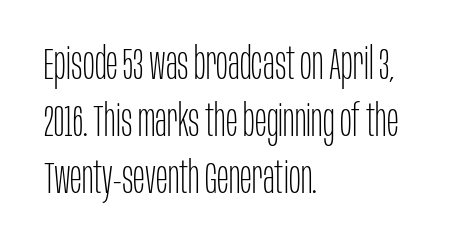
Horizontal alignment here is leftward, the default for most running prose. A quiet, ordinary-to-light weight characterises the typeface. It's the straight-up-and-down kind of type. Here the glyphs are tracked normally, forming tight word shapes. The string is rendered with underlining switched off.
